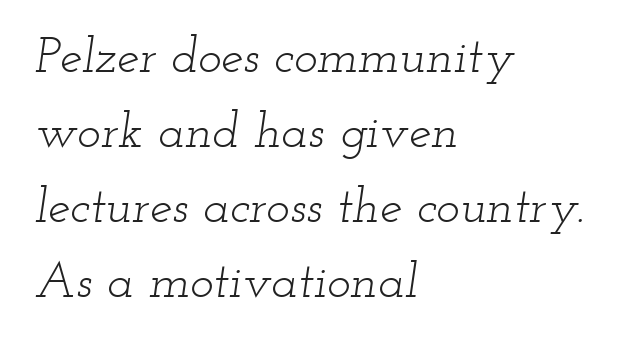
Q: Is the text bold? A: No.
Q: Is the text italic (slanted)? A: Yes, it leans right by about 12 degrees.
Q: Is the typeface a serif or a sans-serif typeface? A: Serif.
Q: Is the text underlined? A: No.
Q: How is the paragraph aligned? A: Left-aligned.
Q: Is the spacing between letters normal or unusually wide? A: Normal.
Q: Is the spacing between lines tight, normal or loose? A: Normal.
Q: Width (condensed, normal, or wide)? A: Wide.
Q: Stroke contrast? A: Low.
Q: x-height? A: Small.
Q: Monospaced? A: No.
